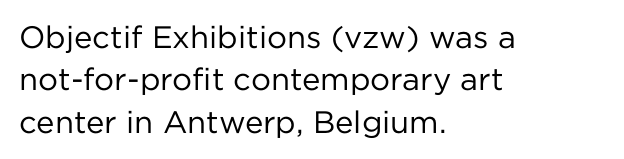
Q: Is the text bold? A: No.
Q: Is the text italic (slanted)? A: No, it is upright.
Q: Is the typeface a serif or a sans-serif typeface? A: Sans-serif.
Q: Is the text underlined? A: No.
Q: How is the paragraph aligned? A: Left-aligned.
Q: Is the spacing between letters normal or unusually wide? A: Normal.
Q: Is the spacing between lines tight, normal or loose? A: Normal.
Q: Width (condensed, normal, or wide)? A: Normal.
Q: Stroke contrast? A: Low.
Q: x-height? A: Medium.
Q: Monospaced? A: No.
